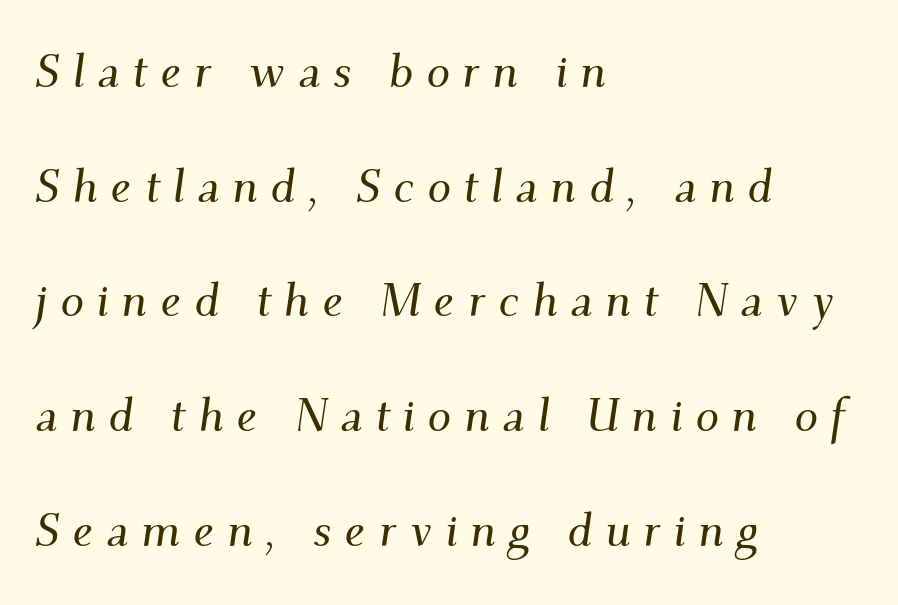
{"serif": "yes", "italic": "yes", "lean": "right", "slant_degrees": 9, "width": "normal", "stroke_contrast": "medium", "x_height": "small", "monospaced": "no", "underline": "no", "align": "left", "line_spacing": "loose", "line_spacing_ratio": 2.44, "letter_spacing": "wide", "letter_spacing_em": 0.27, "glyph_px": 47}
